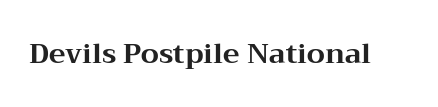
Q: Is the text bold? A: Yes.
Q: Is the text italic (slanted)? A: No, it is upright.
Q: Is the typeface a serif or a sans-serif typeface? A: Serif.
Q: Is the text underlined? A: No.
Q: Is the spacing between letters normal or unusually wide? A: Normal.
Q: Width (condensed, normal, or wide)? A: Wide.
Q: Stroke contrast? A: Medium.
Q: x-height? A: Medium.
Q: Monospaced? A: No.
